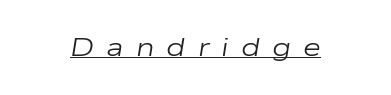
{"italic": "yes", "lean": "right", "slant_degrees": 9, "bold": "no", "underline": "yes", "letter_spacing": "wide", "letter_spacing_em": 0.46, "glyph_px": 26}
